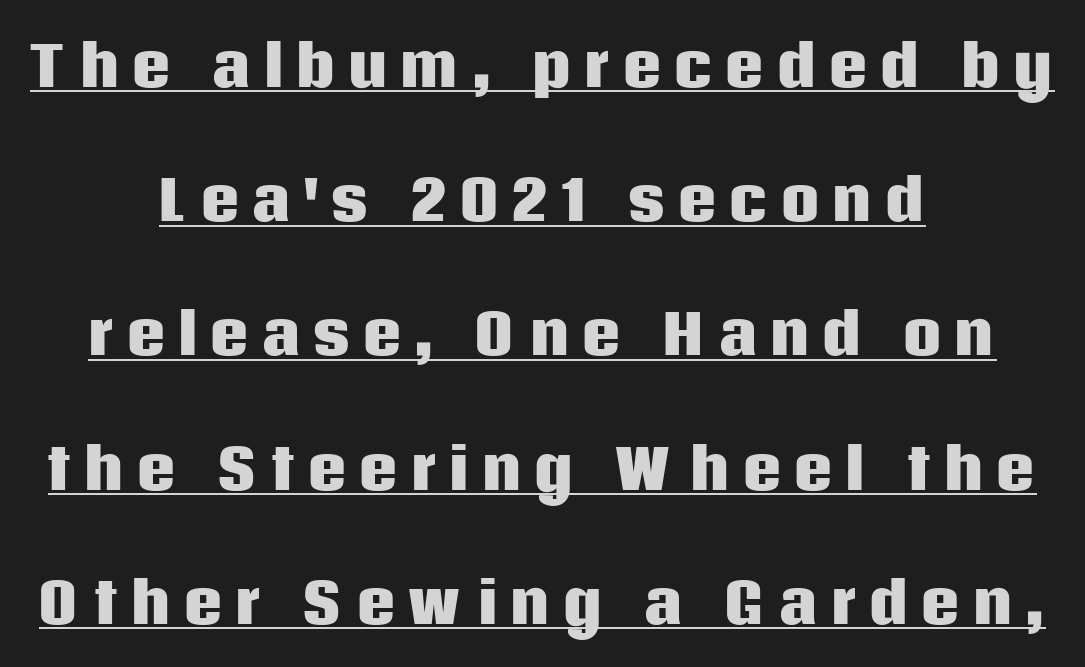
The letters carry no serifs — their stems end cleanly without finishing strokes. You could not count columns in this text — the font is proportionally spaced. The axis of the letterforms is exactly vertical. Someone cranked the tracking dial way up on this one.
